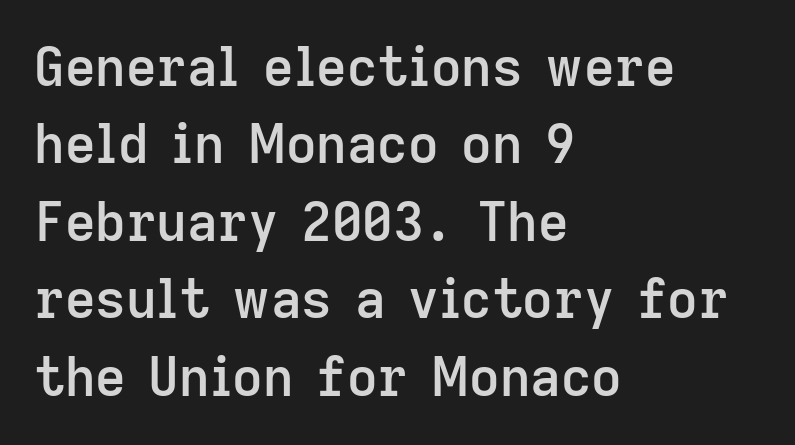
The letters advance in unequal steps, a hallmark of proportional type. The rendering anchors every line to the left-hand side. A typesetter would label this face a sans. Any mark beneath the type? The region is blank.
